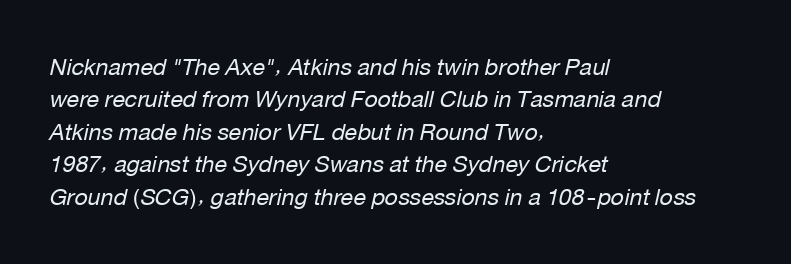
This sample uses plain, unmodified letter spacing. A typesetter would mark this as italic. The letters look calm and open, with moderate or lighter stems. A classic flush-left, rag-right setting is used for this passage. The rendering uses a moderate line-height, typical for paragraphs. Glance below the letters and you will spot only blank space.
